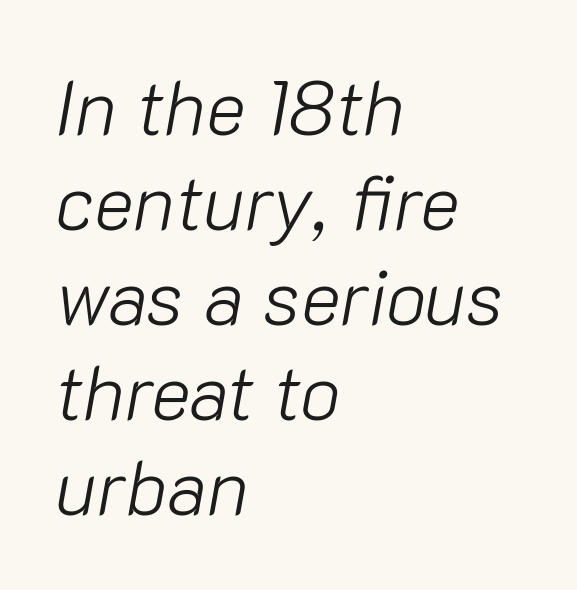
The image shows 76 px light type, italic (leaning right); set left-aligned, normal line spacing (1.25x), normal letter spacing, not underlined; low stroke contrast and a medium x-height.
